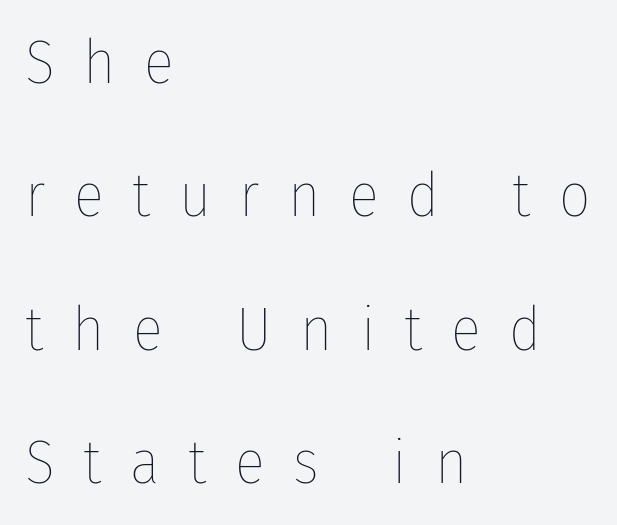
The image shows 62 px thin, condensed type, upright; set left-aligned, loose line spacing (2.15x), unusually wide letter spacing (+0.46 em), not underlined; low stroke contrast and a medium x-height.
